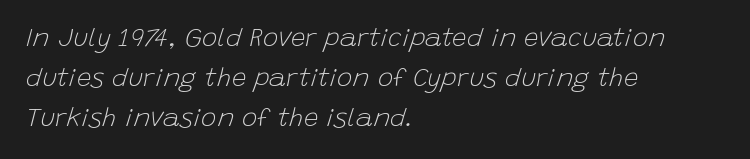
{"italic": "yes", "lean": "right", "slant_degrees": 15, "bold": "no", "underline": "no", "align": "left", "line_spacing": "normal", "line_spacing_ratio": 1.53, "letter_spacing": "normal", "letter_spacing_em": 0.0, "glyph_px": 26}
